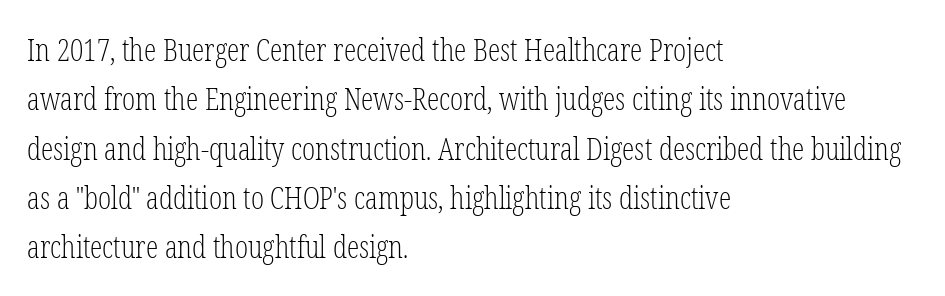
{"serif": "yes", "italic": "no", "bold": "no", "weight": "light", "width": "condensed", "stroke_contrast": "low", "x_height": "medium", "monospaced": "no", "underline": "no", "align": "left", "line_spacing": "normal", "line_spacing_ratio": 1.59, "letter_spacing": "normal", "letter_spacing_em": 0.0, "glyph_px": 31}
